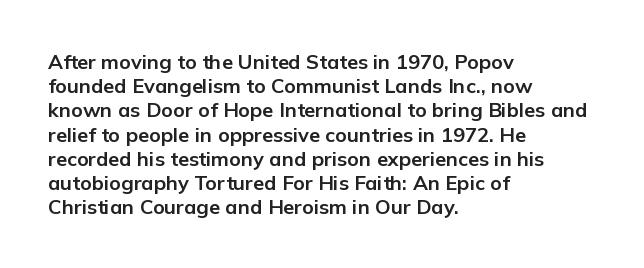
{"italic": "no", "bold": "yes", "underline": "no", "align": "left", "line_spacing_ratio": 1.21, "letter_spacing": "normal", "letter_spacing_em": 0.0, "glyph_px": 20}
